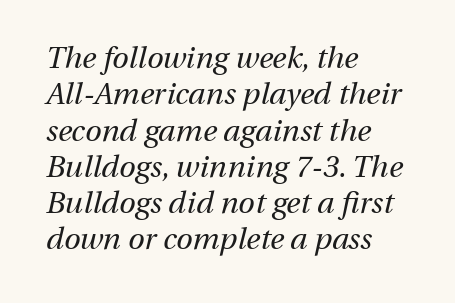
Q: Is the text bold? A: No.
Q: Is the text italic (slanted)? A: Yes, it leans right by about 13 degrees.
Q: Is the text underlined? A: No.
Q: How is the paragraph aligned? A: Left-aligned.
Q: Is the spacing between letters normal or unusually wide? A: Normal.
Q: Width (condensed, normal, or wide)? A: Normal.
Q: Stroke contrast? A: Medium.
Q: x-height? A: Medium.
Q: Monospaced? A: No.
